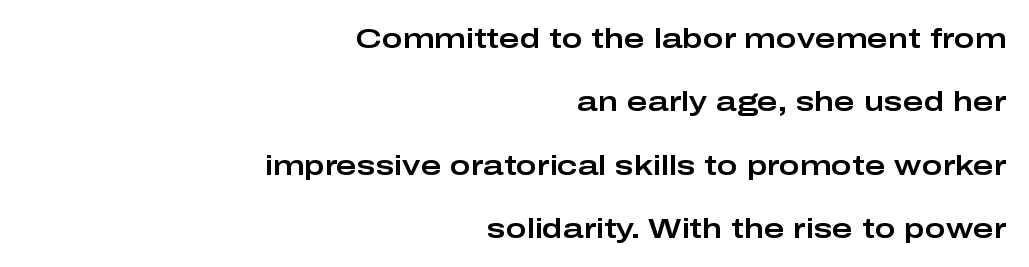
Are there feet on the stems? There aren't — it's a sans. The space directly below the letters is spotless. Right-aligned paragraph, ragged on the left. In terms of leading, this rendering errs on the spacious side. The letters stand upright; this is a roman face.
